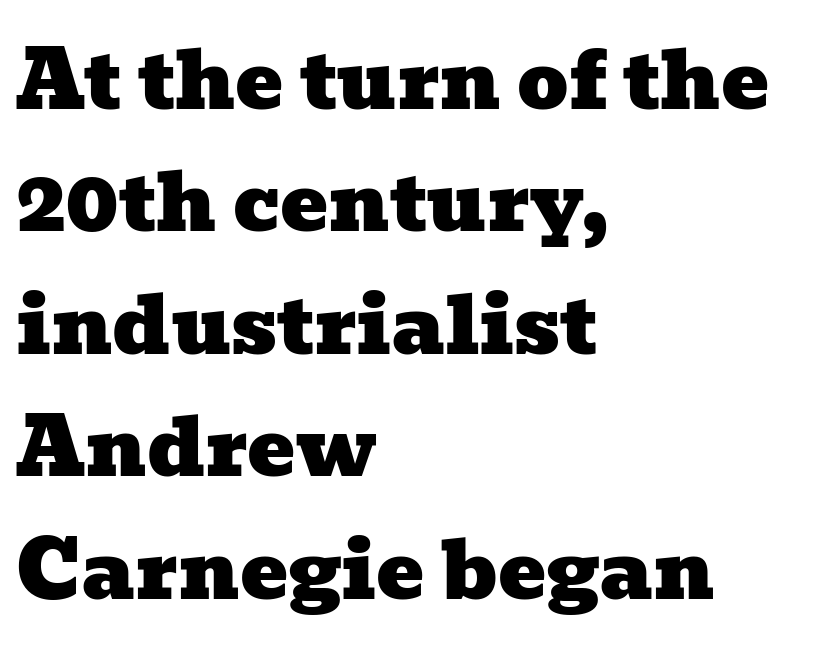
Q: Is the typeface a serif or a sans-serif typeface? A: Serif.
Q: Is the text underlined? A: No.
Q: How is the paragraph aligned? A: Left-aligned.
Q: Is the spacing between letters normal or unusually wide? A: Normal.
Q: Is the spacing between lines tight, normal or loose? A: Normal.
Q: Width (condensed, normal, or wide)? A: Wide.
Q: Stroke contrast? A: Low.
Q: x-height? A: Medium.
Q: Monospaced? A: No.
